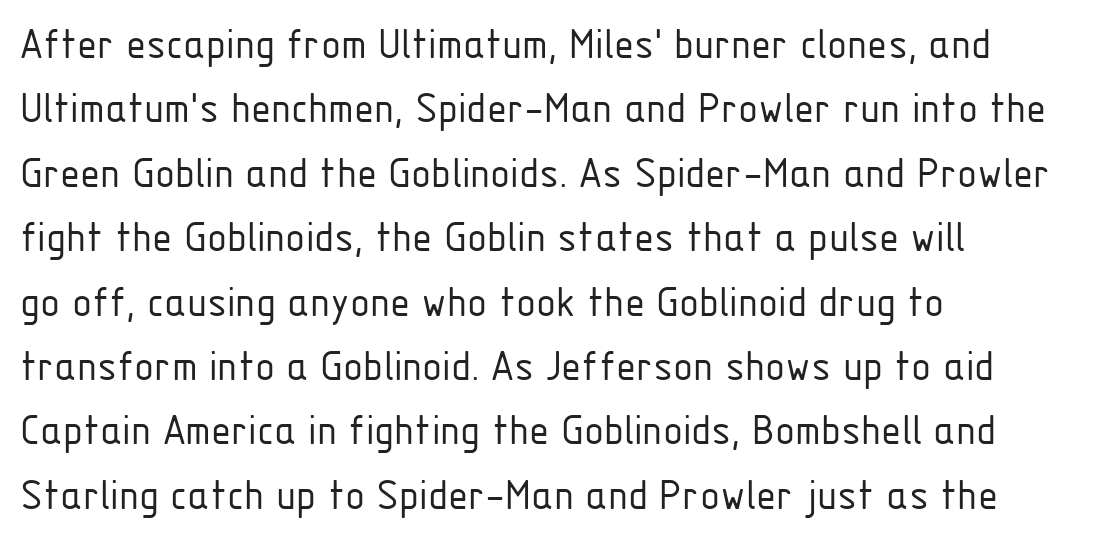
{"serif": "no", "italic": "no", "bold": "no", "weight": "light", "width": "condensed", "stroke_contrast": "low", "x_height": "medium", "monospaced": "no", "underline": "no", "align": "left", "line_spacing": "normal", "line_spacing_ratio": 1.4, "letter_spacing": "normal", "letter_spacing_em": 0.0, "glyph_px": 46}
